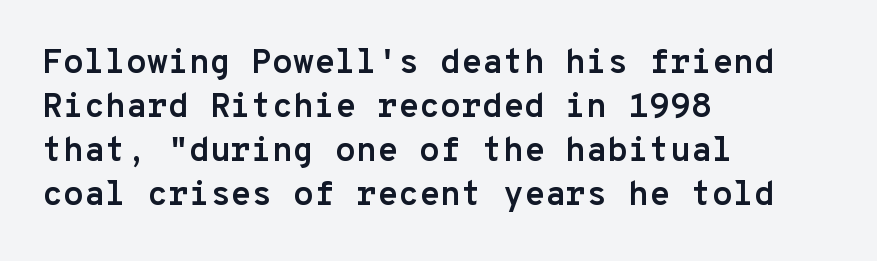
The image shows 34 px semibold sans-serif type, upright, monospaced; set left-aligned, normal line spacing (1.29x), normal letter spacing, not underlined; low stroke contrast and a medium x-height.
